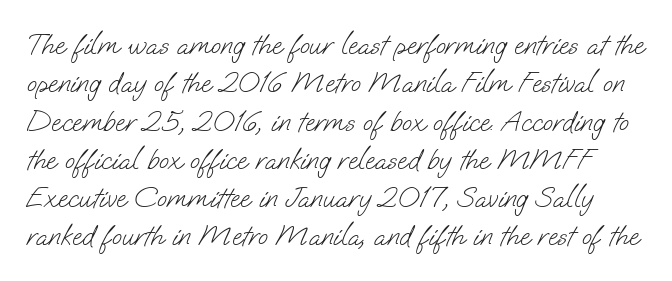
{"serif": "no", "bold": "no", "weight": "light", "width": "normal", "stroke_contrast": "low", "x_height": "small", "monospaced": "no", "underline": "no", "line_spacing": "normal", "line_spacing_ratio": 1.32, "letter_spacing": "normal", "letter_spacing_em": 0.0, "glyph_px": 29}
